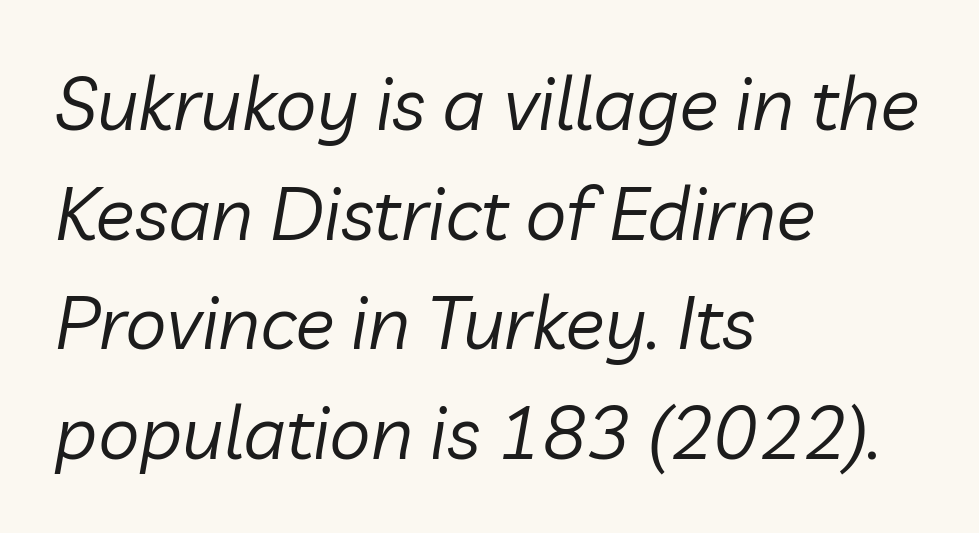
{"italic": "yes", "lean": "right", "slant_degrees": 10, "bold": "no", "weight": "regular", "width": "normal", "stroke_contrast": "low", "x_height": "medium", "monospaced": "no", "underline": "no", "align": "left", "line_spacing": "normal", "line_spacing_ratio": 1.48, "letter_spacing": "normal", "letter_spacing_em": 0.0, "glyph_px": 74}
